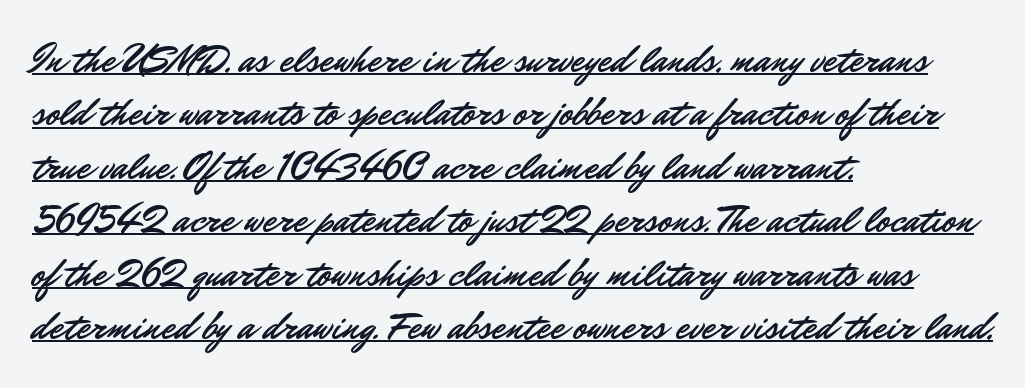
{"serif": "no", "width": "normal", "stroke_contrast": "low", "x_height": "small", "monospaced": "no", "underline": "yes", "align": "left", "line_spacing": "normal", "line_spacing_ratio": 1.37, "letter_spacing": "normal", "letter_spacing_em": 0.0, "glyph_px": 39}
